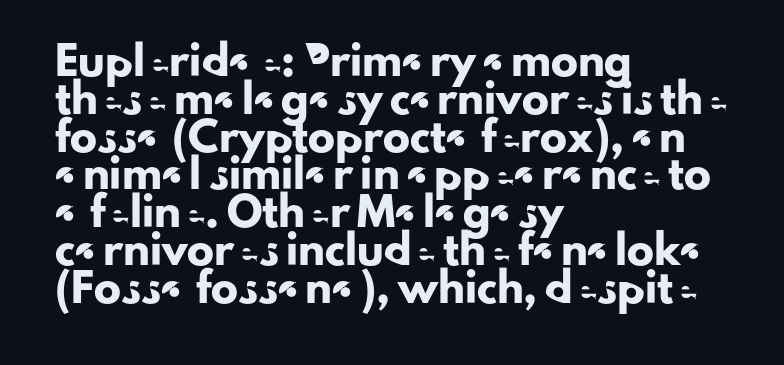
The image shows 27 px text type, upright; set left-aligned, normal line spacing (1.4x), normal letter spacing, not underlined.
